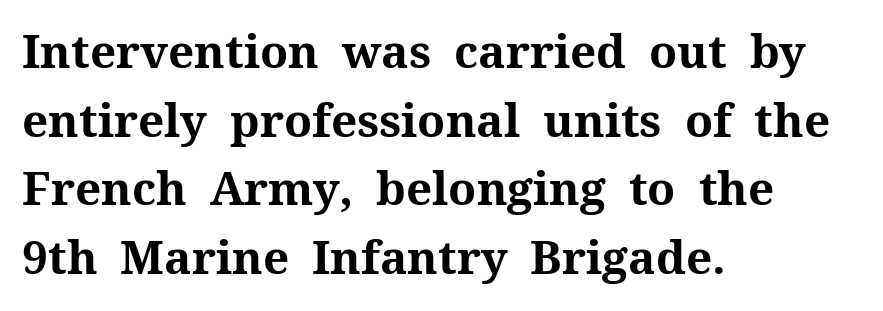
Q: Is the text bold? A: Yes.
Q: Is the text italic (slanted)? A: No, it is upright.
Q: Is the typeface a serif or a sans-serif typeface? A: Serif.
Q: Is the text underlined? A: No.
Q: How is the paragraph aligned? A: Left-aligned.
Q: Is the spacing between letters normal or unusually wide? A: Normal.
Q: Is the spacing between lines tight, normal or loose? A: Normal.
Q: Width (condensed, normal, or wide)? A: Normal.
Q: Stroke contrast? A: Medium.
Q: x-height? A: Medium.
Q: Monospaced? A: No.
